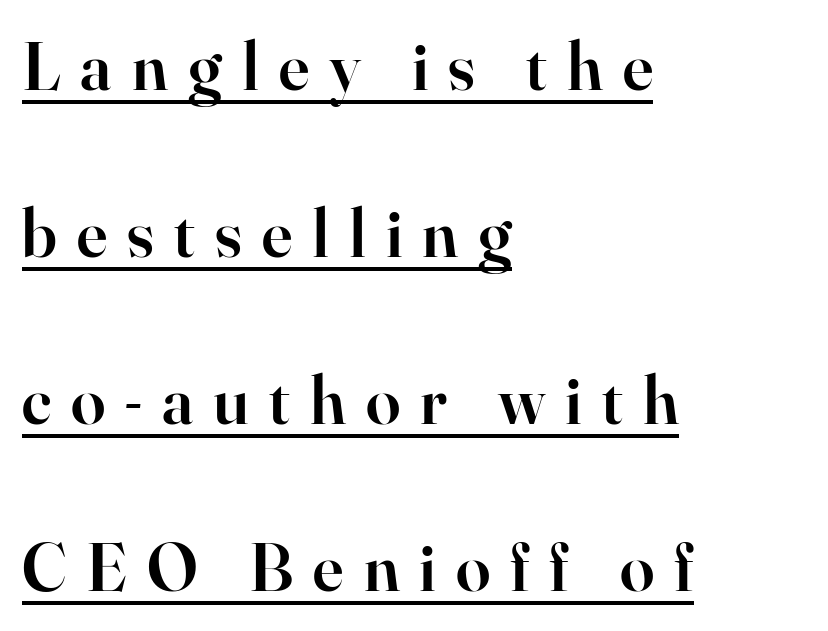
Q: Is the text bold? A: Semi-bold.
Q: Is the text italic (slanted)? A: No, it is upright.
Q: Is the typeface a serif or a sans-serif typeface? A: Serif.
Q: Is the text underlined? A: Yes.
Q: How is the paragraph aligned? A: Left-aligned.
Q: Is the spacing between letters normal or unusually wide? A: Unusually wide.
Q: Is the spacing between lines tight, normal or loose? A: Loose.
Q: Width (condensed, normal, or wide)? A: Normal.
Q: Stroke contrast? A: High.
Q: x-height? A: Small.
Q: Monospaced? A: No.
